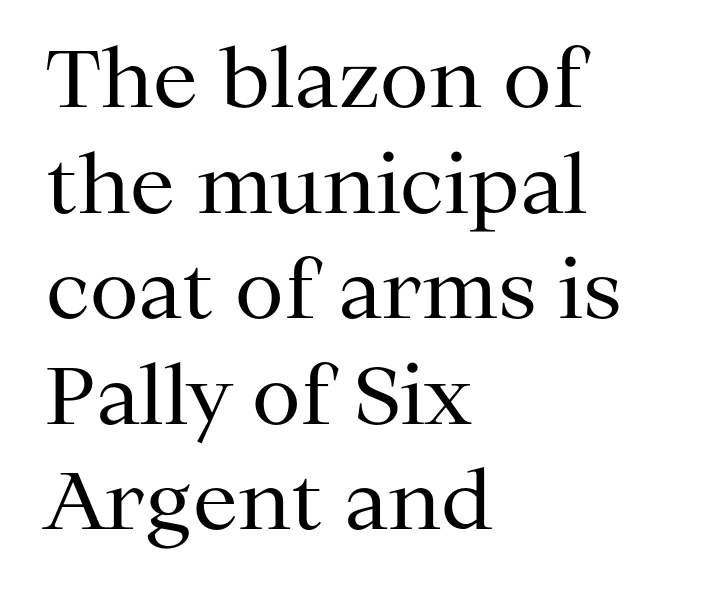
{"serif": "yes", "italic": "no", "bold": "no", "weight": "regular", "width": "normal", "stroke_contrast": "medium", "x_height": "medium", "monospaced": "no", "underline": "no", "align": "left", "line_spacing": "normal", "line_spacing_ratio": 1.32, "letter_spacing": "normal", "letter_spacing_em": 0.0, "glyph_px": 80}
